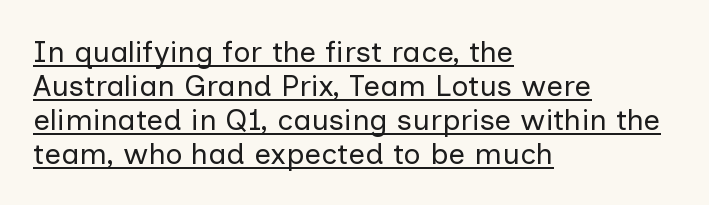
The image shows 30 px regular-weight sans-serif type, upright; set left-aligned, tight line spacing (1.13x), normal letter spacing, underlined; low stroke contrast and a medium x-height.
